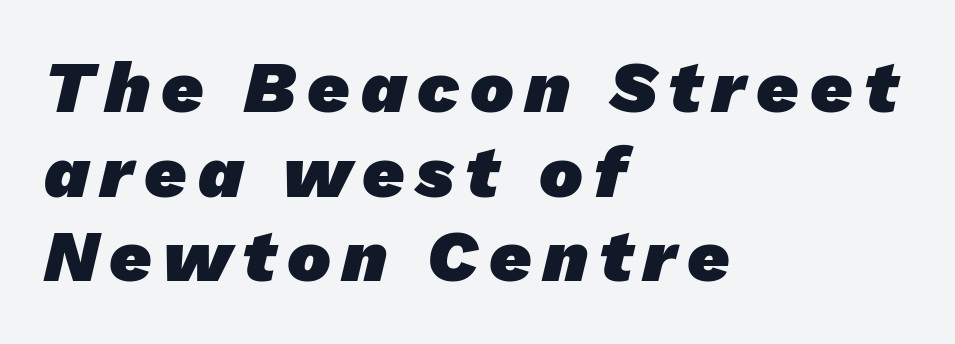
Plenty of ink on the page — the face is bold. Teacher's note: observe the even left margin — that is flush-left alignment. What kind of face is this? One without serifs — a sans. Each letter keeps its own natural width here, so spacing adapts to shape. This rendering features lettering with no underline.
